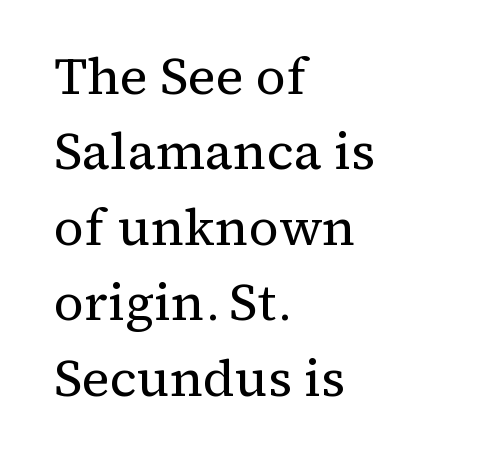
Q: Is the text bold? A: No.
Q: Is the text italic (slanted)? A: No, it is upright.
Q: Is the typeface a serif or a sans-serif typeface? A: Serif.
Q: Is the text underlined? A: No.
Q: How is the paragraph aligned? A: Left-aligned.
Q: Is the spacing between letters normal or unusually wide? A: Normal.
Q: Is the spacing between lines tight, normal or loose? A: Normal.
Q: Width (condensed, normal, or wide)? A: Normal.
Q: Stroke contrast? A: Medium.
Q: x-height? A: Medium.
Q: Monospaced? A: No.
